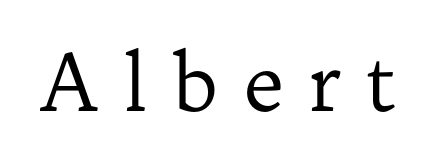
The image shows 79 px regular-weight serif type, upright; set unusually wide letter spacing (+0.31 em), not underlined; low stroke contrast and a medium x-height.
